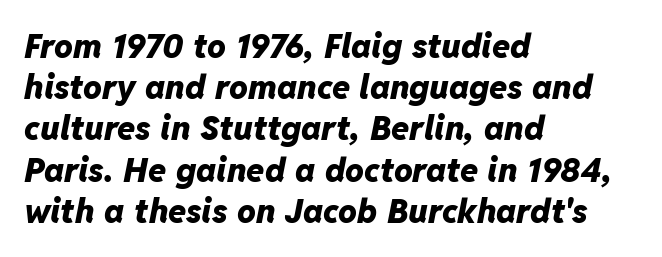
{"italic": "yes", "lean": "right", "slant_degrees": 11, "bold": "yes", "weight": "heavy", "width": "normal", "stroke_contrast": "low", "x_height": "medium", "monospaced": "no", "underline": "no", "align": "left", "line_spacing": "normal", "line_spacing_ratio": 1.25, "letter_spacing": "normal", "letter_spacing_em": 0.0, "glyph_px": 33}
